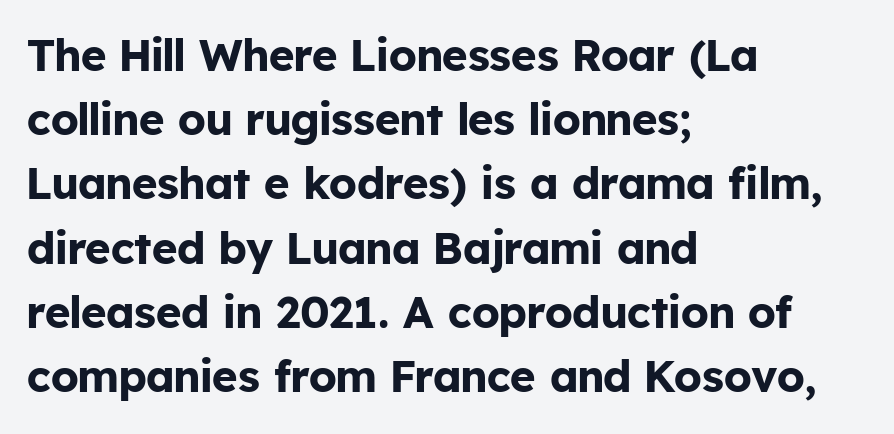
These lines carry a lot of weight — the face is fully bold. These lines sit exactly where default settings would place them. Type without underlining. This is roman type, the default non-slanted kind. Nothing sits at the stroke ends, so this counts as sans-serif. Line beginnings align vertically; line endings do not.
